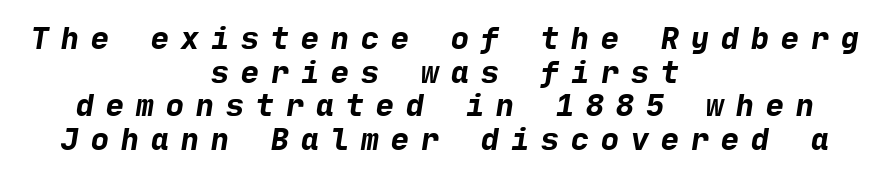
The image shows 30 px bold sans-serif type; set centered, tight line spacing (1.12x), unusually wide letter spacing (+0.4 em), not underlined; low stroke contrast and a medium x-height.
